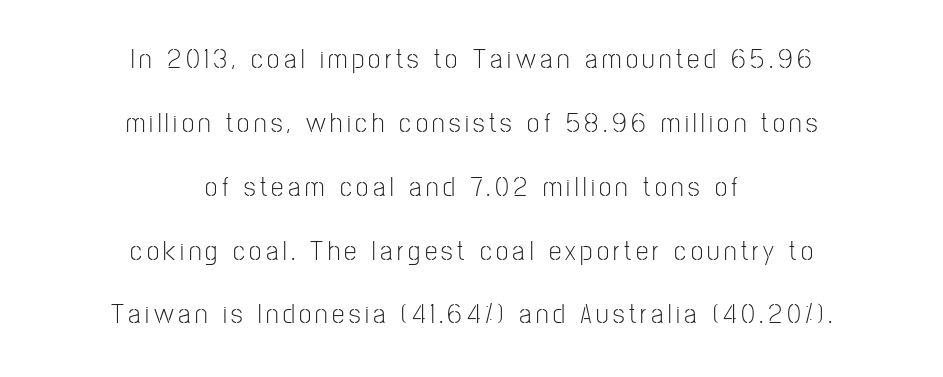
Q: Is the text bold? A: No.
Q: Is the text italic (slanted)? A: No, it is upright.
Q: Is the typeface a serif or a sans-serif typeface? A: Sans-serif.
Q: Is the text underlined? A: No.
Q: How is the paragraph aligned? A: Centered.
Q: Is the spacing between lines tight, normal or loose? A: Loose.
Q: Width (condensed, normal, or wide)? A: Condensed.
Q: Stroke contrast? A: Low.
Q: x-height? A: Medium.
Q: Monospaced? A: No.
